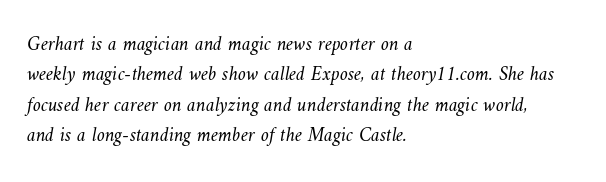
A typesetter would call this leading conventional body-copy spacing. Where is the straight margin? On the left. Stem width sits at or under what a default text font uses. The words here are not underlined.
